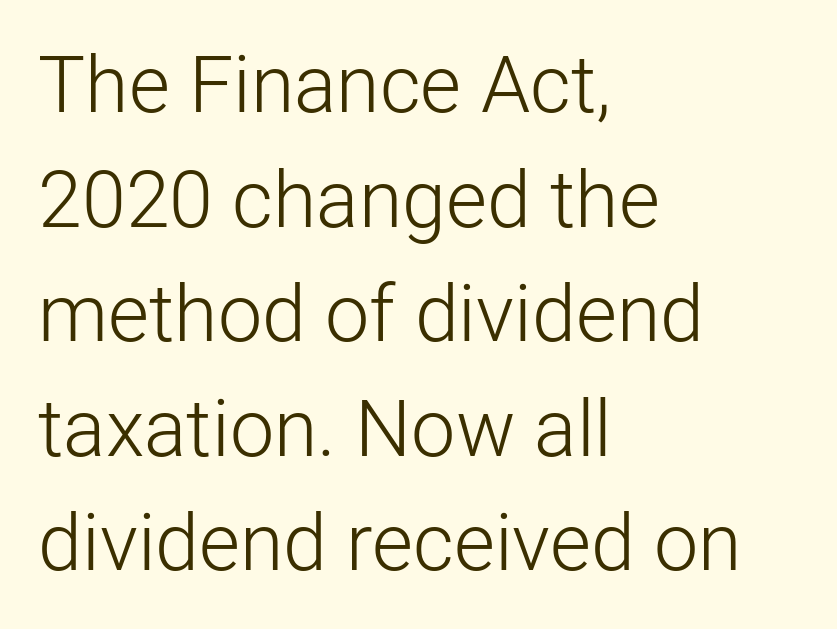
The image shows 79 px light sans-serif type, upright; set left-aligned, normal line spacing (1.45x), normal letter spacing, not underlined; low stroke contrast and a medium x-height.
